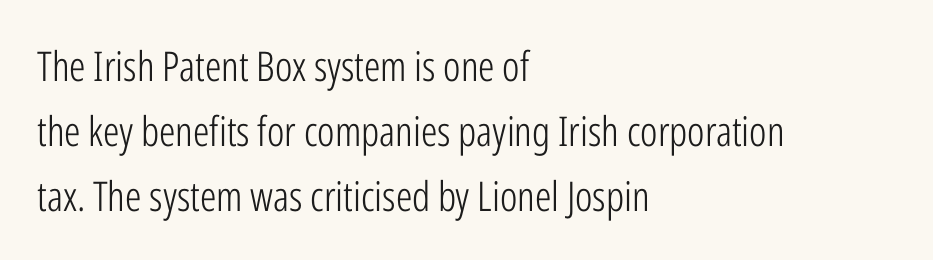
The image shows 41 px light, condensed sans-serif type, upright; set left-aligned, normal line spacing (1.58x), normal letter spacing, not underlined; low stroke contrast and a medium x-height.
